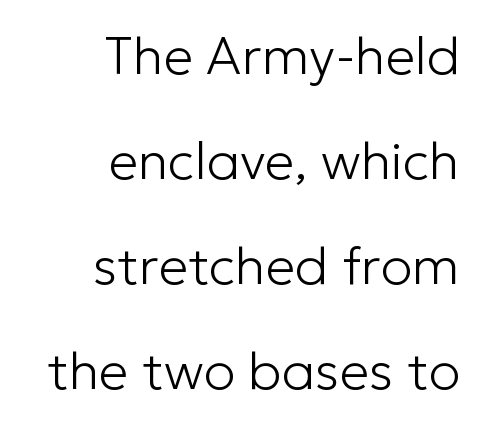
Q: Is the text bold? A: No.
Q: Is the text italic (slanted)? A: No, it is upright.
Q: Is the typeface a serif or a sans-serif typeface? A: Sans-serif.
Q: Is the text underlined? A: No.
Q: How is the paragraph aligned? A: Right-aligned.
Q: Is the spacing between letters normal or unusually wide? A: Normal.
Q: Is the spacing between lines tight, normal or loose? A: Loose.
Q: Width (condensed, normal, or wide)? A: Normal.
Q: Stroke contrast? A: Low.
Q: x-height? A: Medium.
Q: Monospaced? A: No.
